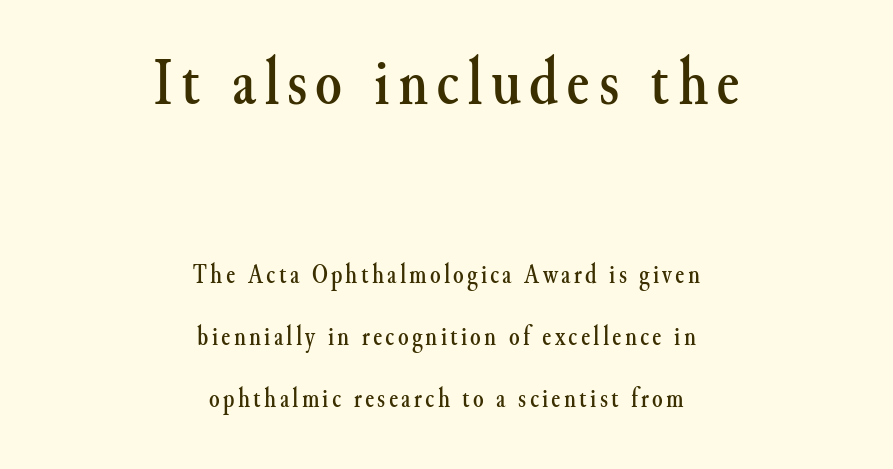
The letters stand upright; this is a roman face. Is this a sans? No — the strokes have serifs. A clean baseline with only descenders dipping below it. Horizontal bands of white between lines are thick stripes. Spacing verdict: proportional, widths tailored to each character. Typeset on center — no edge is straight.
